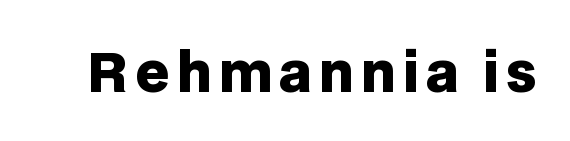
The image shows 53 px heavy sans-serif type, upright; set not underlined; low stroke contrast and a large x-height.
